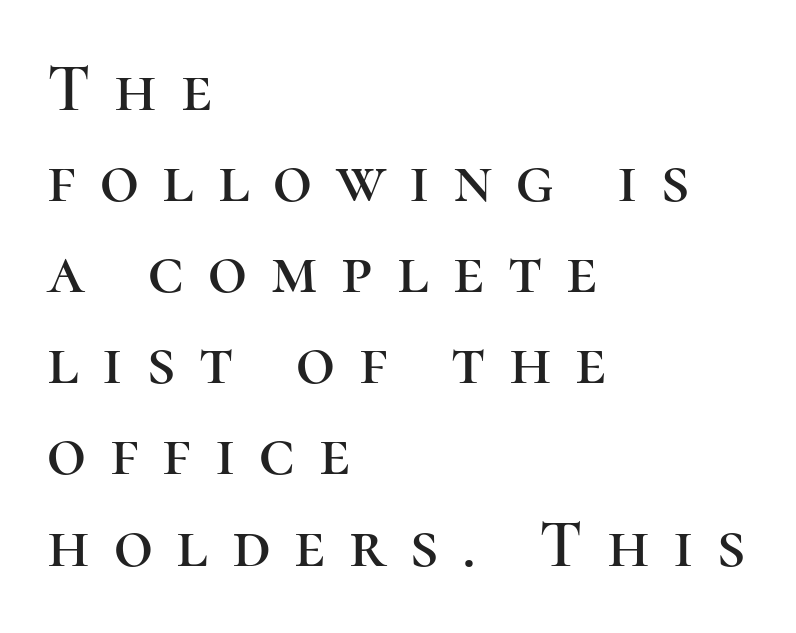
Font category for this specimen: serif. Teacher's note: observe the even left margin — that is flush-left alignment. Loose tracking; the words dissolve into strings of separated letters. The face used here is proportionally spaced, like ordinary book or web type. If you measured baseline to baseline, you'd find a middling distance.
